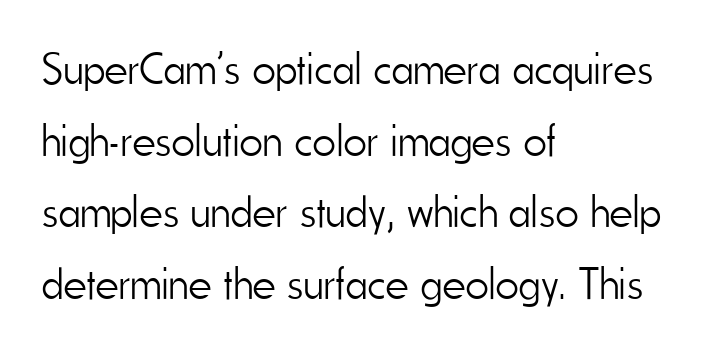
The space directly below the letters is spotless. Honestly, the letter spacing is just normal — you wouldn't notice it. The designer went with a sans here, leaving each stem footless. The rendering uses a moderate line-height, typical for paragraphs.
